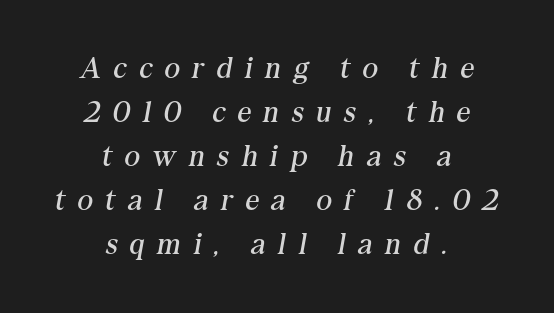
Q: Is the text bold? A: No.
Q: Is the text italic (slanted)? A: Yes, it leans right by about 10 degrees.
Q: Is the typeface a serif or a sans-serif typeface? A: Serif.
Q: Is the text underlined? A: No.
Q: How is the paragraph aligned? A: Centered.
Q: Is the spacing between letters normal or unusually wide? A: Unusually wide.
Q: Is the spacing between lines tight, normal or loose? A: Normal.
Q: Width (condensed, normal, or wide)? A: Normal.
Q: Stroke contrast? A: Medium.
Q: x-height? A: Medium.
Q: Monospaced? A: No.
